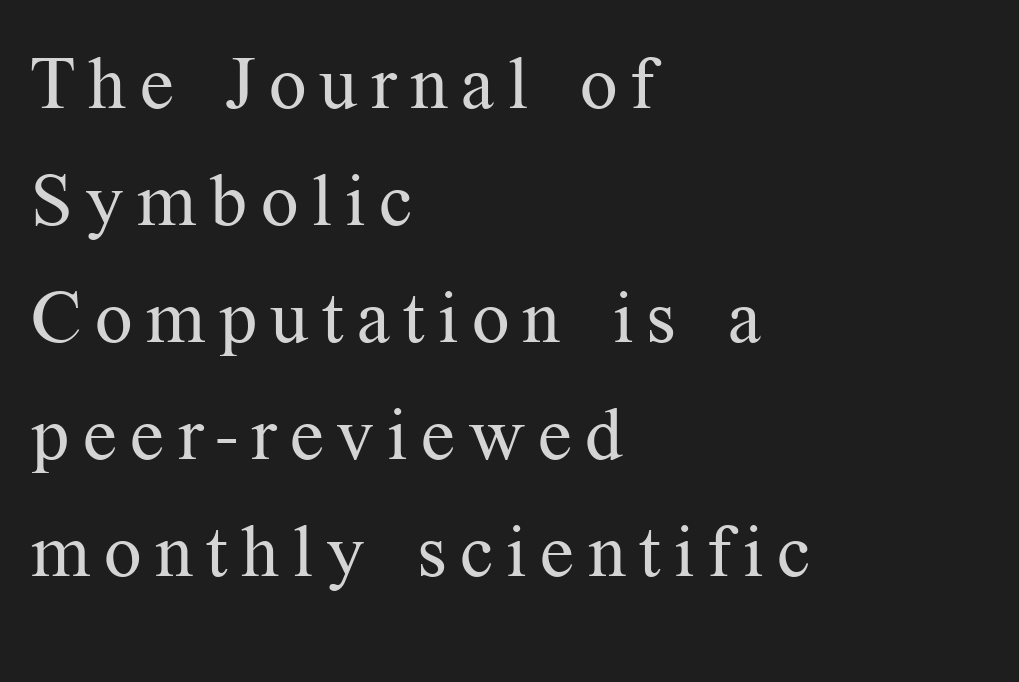
Stem width sits at or under what a default text font uses. The setting favours the left margin, as ordinary paragraphs usually do. Nobody drew a line under any word here. If you measured baseline to baseline, you'd find a middling distance. Proportional: the letters do not fall into vertical columns.
